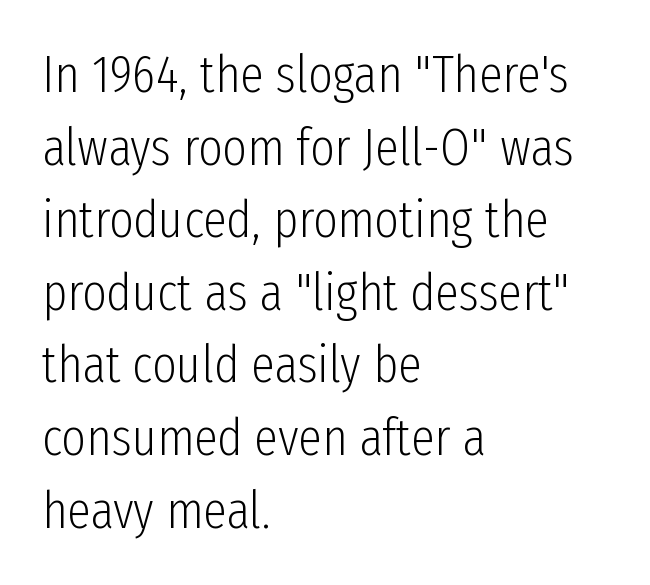
Each stroke keeps to a modest, everyday thickness or less. This is the regular roman posture of the typeface. Glyph-to-glyph distance matches everyday printed text. You could not count columns in this text — the font is proportionally spaced. The type family on display is of the sans-serif kind.
